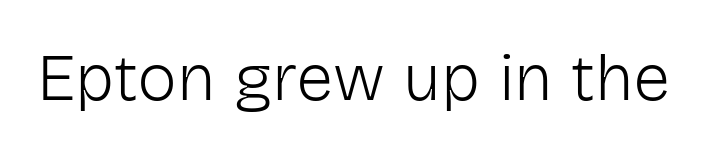
Q: Is the text bold? A: No.
Q: Is the text italic (slanted)? A: No, it is upright.
Q: Is the typeface a serif or a sans-serif typeface? A: Sans-serif.
Q: Is the text underlined? A: No.
Q: Is the spacing between letters normal or unusually wide? A: Normal.
Q: Width (condensed, normal, or wide)? A: Normal.
Q: Stroke contrast? A: Low.
Q: x-height? A: Medium.
Q: Monospaced? A: No.
